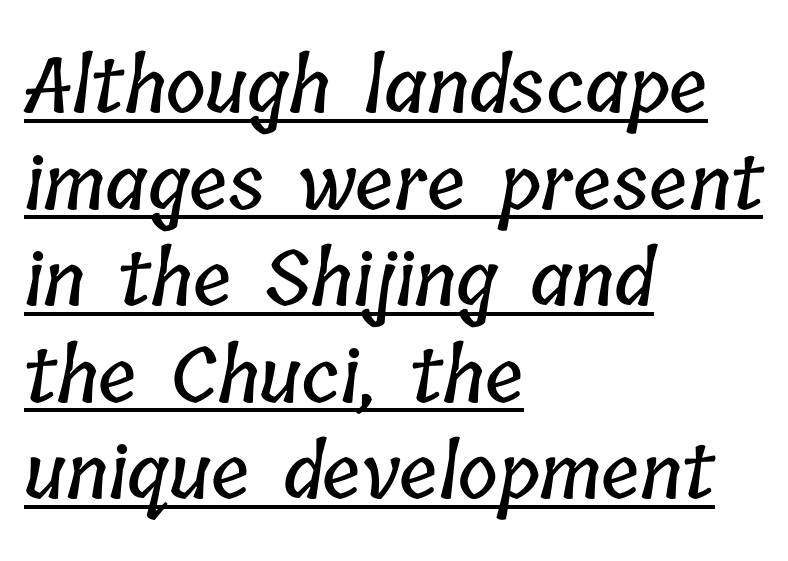
The image shows 76 px condensed type; set left-aligned, normal line spacing (1.27x), normal letter spacing, underlined; low stroke contrast and a medium x-height.
